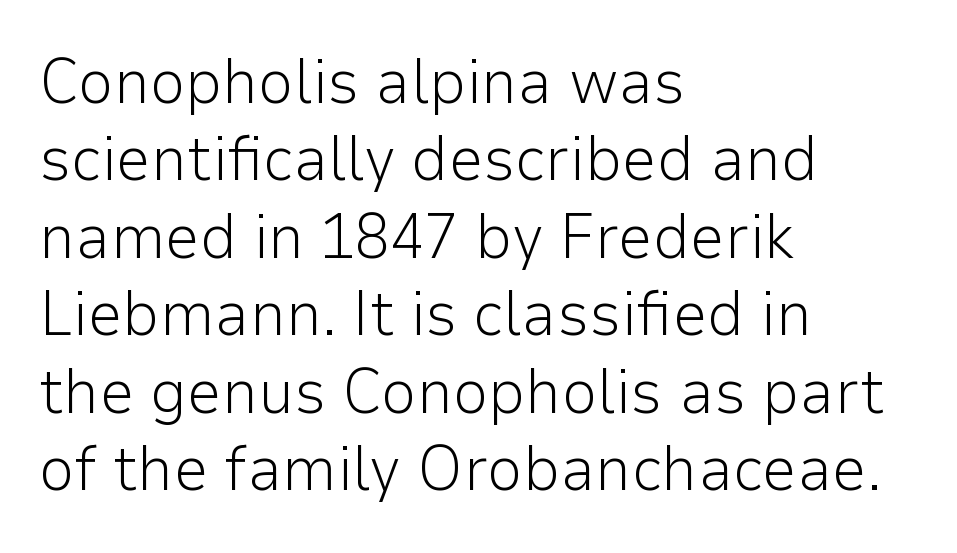
{"serif": "no", "italic": "no", "bold": "no", "weight": "light", "width": "normal", "stroke_contrast": "low", "x_height": "medium", "monospaced": "no", "underline": "no", "align": "left", "line_spacing_ratio": 1.23, "letter_spacing": "normal", "letter_spacing_em": 0.0, "glyph_px": 63}
